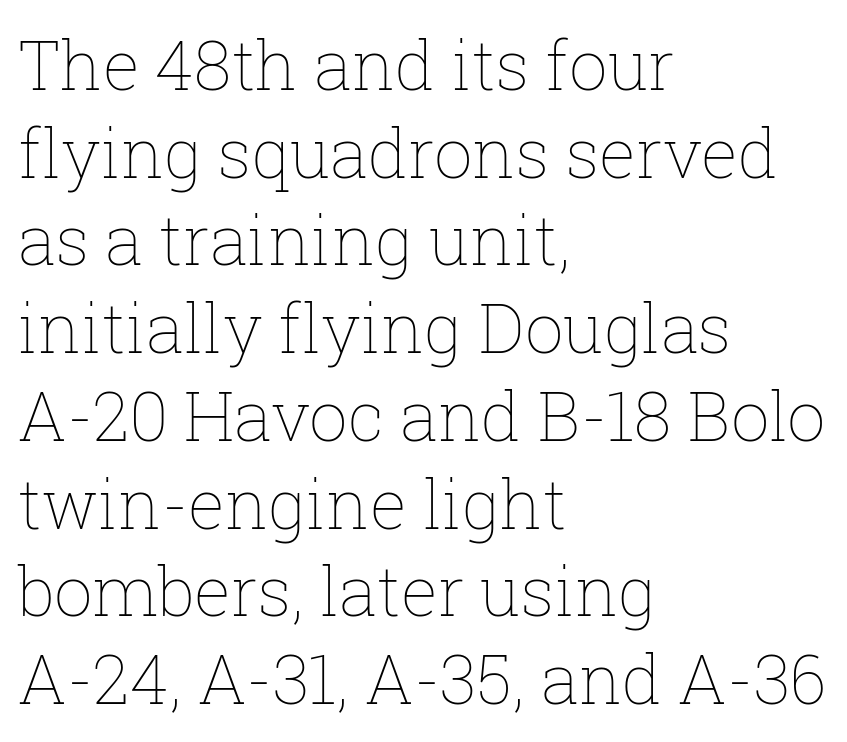
{"italic": "no", "bold": "no", "weight": "thin", "width": "normal", "stroke_contrast": "low", "x_height": "medium", "monospaced": "no", "underline": "no", "align": "left", "line_spacing": "normal", "line_spacing_ratio": 1.29, "letter_spacing": "normal", "letter_spacing_em": 0.0, "glyph_px": 68}
